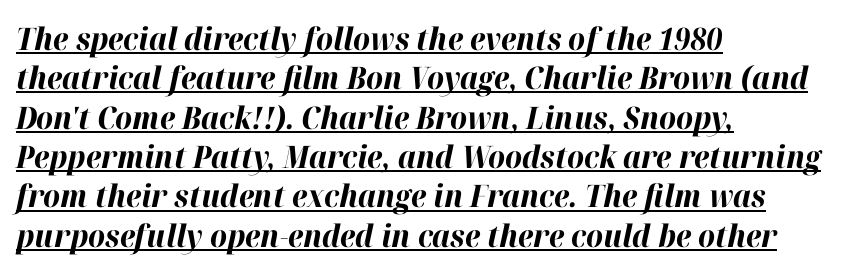
{"italic": "yes", "lean": "right", "slant_degrees": 12, "bold": "yes", "weight": "bold", "width": "normal", "stroke_contrast": "high", "x_height": "medium", "monospaced": "no", "underline": "yes", "align": "left", "line_spacing": "normal", "line_spacing_ratio": 1.27, "letter_spacing": "normal", "letter_spacing_em": 0.0, "glyph_px": 31}
